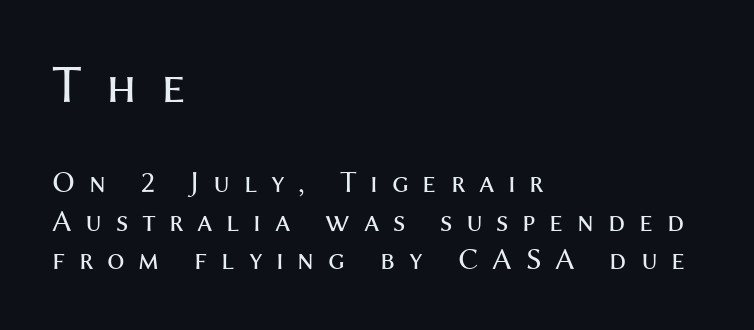
Block one is the big one; block two sits smaller underneath. This rendering widens character spacing well past its baseline value. Casual observation: everything's shoved over to the left. These lines are composed in type without serifs. A light-to-regular cut is what we see here.
